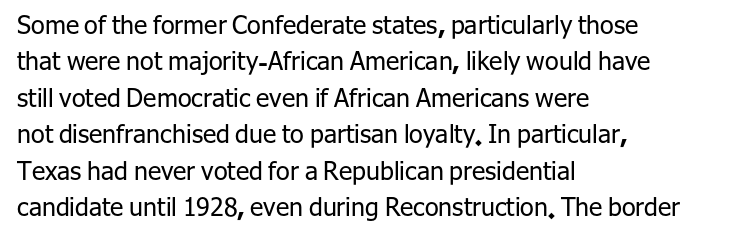
{"italic": "no", "bold": "no", "underline": "no", "align": "left", "line_spacing": "normal", "line_spacing_ratio": 1.46, "letter_spacing": "normal", "letter_spacing_em": 0.0, "glyph_px": 25}
